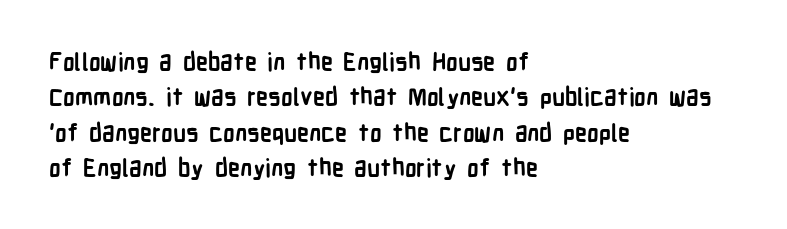
{"italic": "no", "bold": "yes", "underline": "no", "align": "left", "line_spacing": "normal", "line_spacing_ratio": 1.47, "letter_spacing": "normal", "letter_spacing_em": 0.0, "glyph_px": 24}
